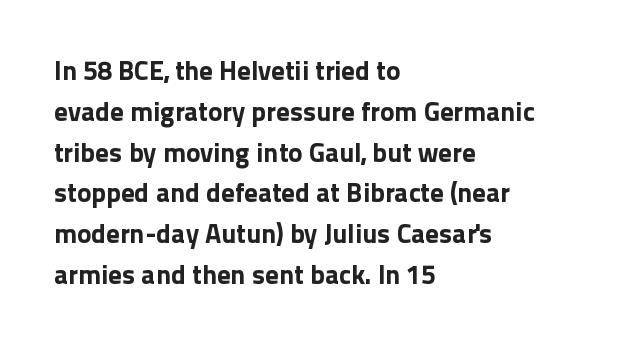
This is the regular roman posture of the typeface. Regarding leading, the lines here are spaced in the standard way. Heft: maximum for text — a bold. The specimen omits any rule beneath the text block's lines.
